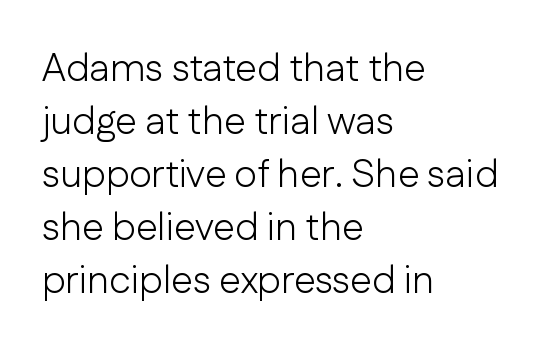
The image shows 39 px light sans-serif type, upright; set left-aligned, normal line spacing (1.36x), normal letter spacing, not underlined; low stroke contrast and a medium x-height.
